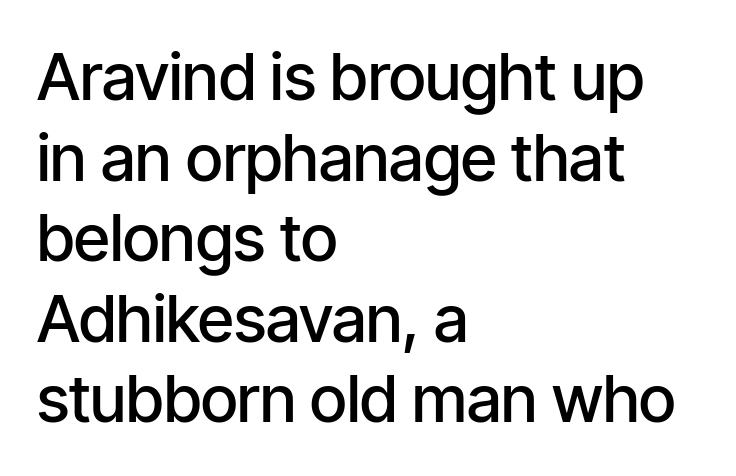
Plain, unruled lines of type. You could not count columns in this text — the font is proportionally spaced. These lines stack with their left ends in a neat column. Each glyph is drawn with semibold strokes, heavier than normal yet not fully bold. Check where the strokes stop: nothing finishes them off — pure sans. Posture: straight, roman, zero tilt.
